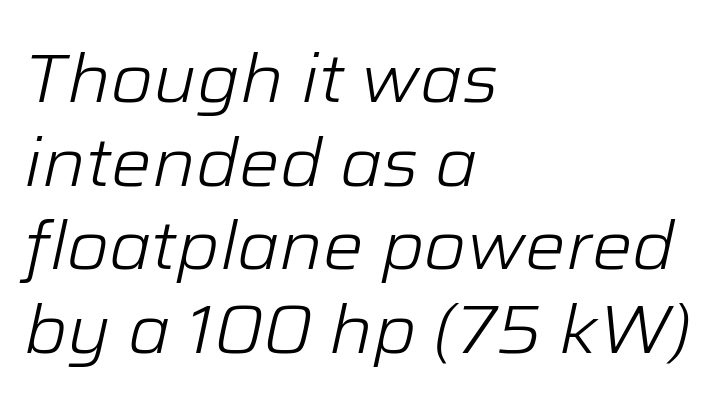
{"italic": "yes", "lean": "right", "slant_degrees": 12, "bold": "no", "weight": "light", "width": "normal", "stroke_contrast": "low", "x_height": "medium", "monospaced": "no", "underline": "no", "align": "left", "line_spacing_ratio": 1.23, "letter_spacing": "normal", "letter_spacing_em": 0.0, "glyph_px": 68}
